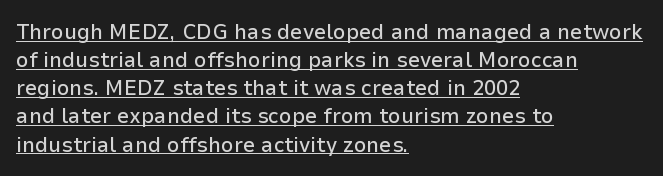
{"italic": "no", "underline": "yes", "align": "left", "line_spacing": "normal", "line_spacing_ratio": 1.28, "letter_spacing": "normal", "letter_spacing_em": 0.0, "glyph_px": 22}
